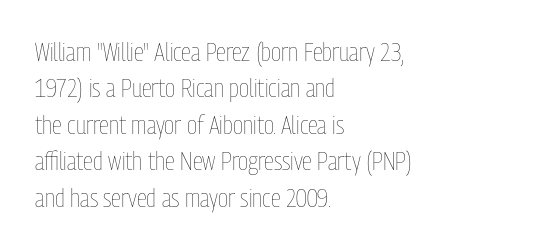
Short and long lines alike share a common starting point at left. The typeface has the unassuming heft of standard copy or less. Is the letter spacing exaggerated? No — it looks like the ordinary default. Has an underline been added? It has not. Posture: vertical.
